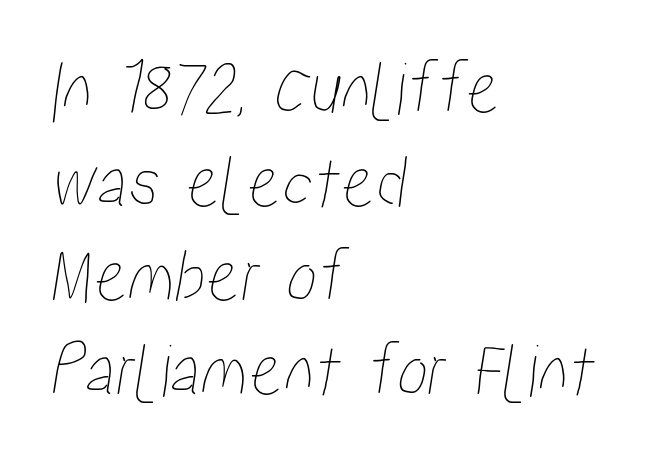
{"width": "condensed", "stroke_contrast": "low", "x_height": "medium", "monospaced": "no", "underline": "no", "align": "left", "line_spacing_ratio": 1.22, "letter_spacing": "normal", "letter_spacing_em": 0.0, "glyph_px": 77}
